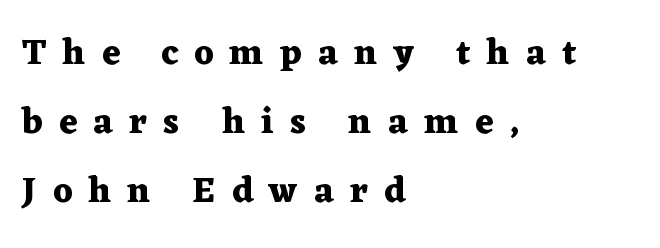
{"serif": "yes", "italic": "no", "bold": "yes", "weight": "heavy", "width": "wide", "stroke_contrast": "medium", "x_height": "medium", "monospaced": "no", "underline": "no", "align": "left", "line_spacing": "loose", "line_spacing_ratio": 1.92, "letter_spacing": "wide", "letter_spacing_em": 0.45, "glyph_px": 36}
